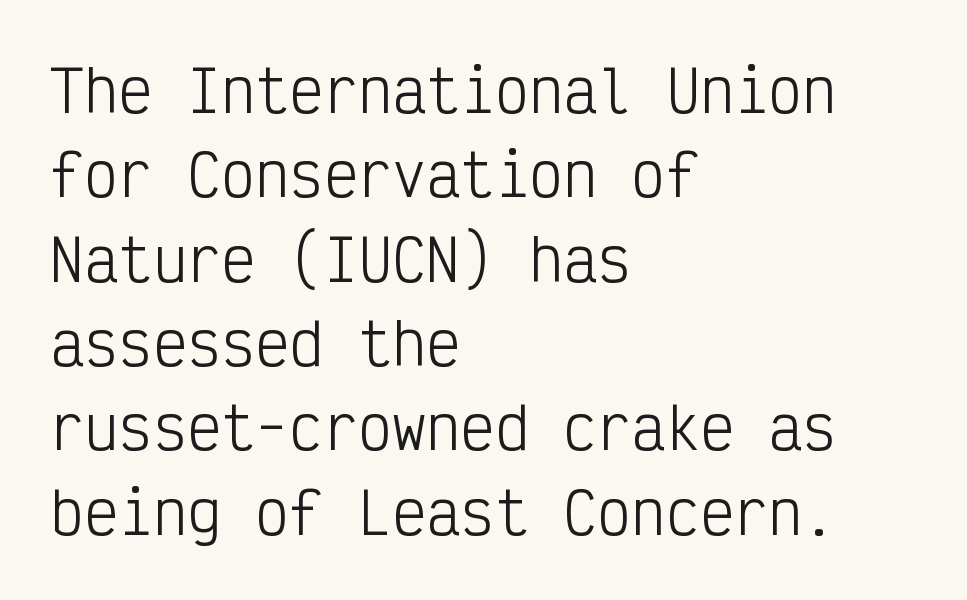
Q: Is the text bold? A: No.
Q: Is the text italic (slanted)? A: No, it is upright.
Q: Is the typeface a serif or a sans-serif typeface? A: Sans-serif.
Q: Is the text underlined? A: No.
Q: How is the paragraph aligned? A: Left-aligned.
Q: Is the spacing between letters normal or unusually wide? A: Normal.
Q: Is the spacing between lines tight, normal or loose? A: Normal.
Q: Width (condensed, normal, or wide)? A: Condensed.
Q: Stroke contrast? A: Low.
Q: x-height? A: Medium.
Q: Monospaced? A: Yes.
